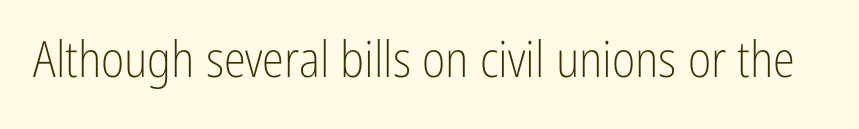
The font sits on the lighter half of the weight spectrum, regular included. Proportional: the letters do not fall into vertical columns. The axis of the letterforms is exactly vertical. Is this a sans? Yes — the strokes have no serifs. The type is set solid horizontally, with unmodified tracking. A bare baseline throughout the passage.
